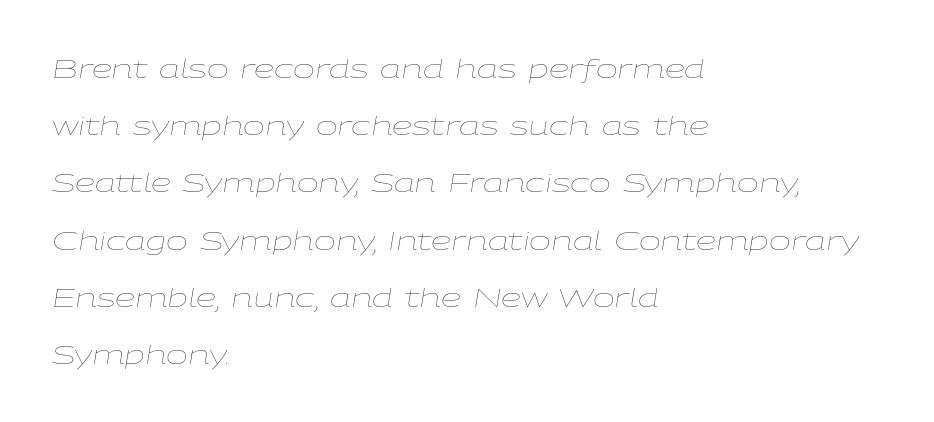
The image shows 26 px text type, italic (leaning right); set left-aligned, loose line spacing (2.2x), normal letter spacing, not underlined.
